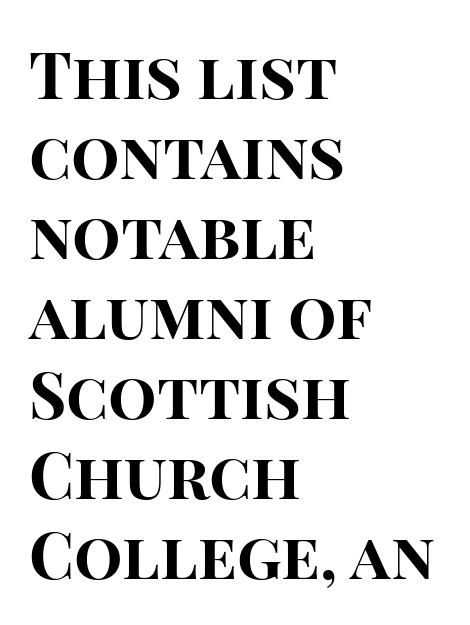
Each new line begins a customary step beneath the previous one. Any mark beneath the type? The region is blank. These lines are rendered in a variable-pitch font. These lines carry a lot of weight — the face is fully bold.
